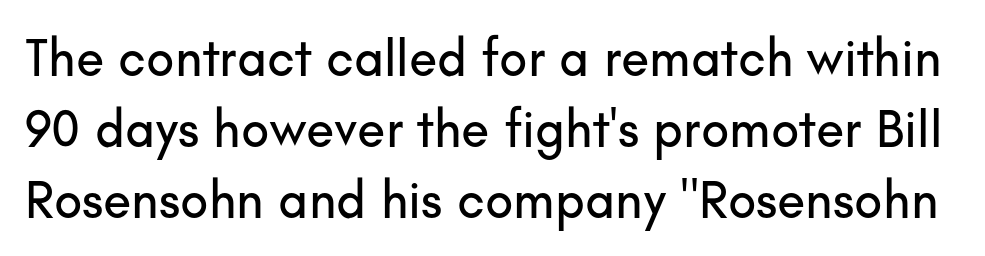
Characters follow at the spacing the type designer built in. Normally led — the rows are evenly, conventionally spaced. The letters advance in unequal steps, a hallmark of proportional type. Notice how the stems are strictly vertical — no italics here.
